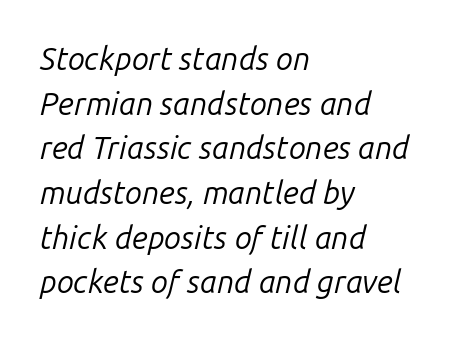
{"italic": "yes", "lean": "right", "slant_degrees": 14, "bold": "no", "weight": "regular", "width": "normal", "stroke_contrast": "low", "x_height": "medium", "monospaced": "no", "underline": "no", "align": "left", "line_spacing": "normal", "line_spacing_ratio": 1.44, "letter_spacing": "normal", "letter_spacing_em": 0.0, "glyph_px": 31}
